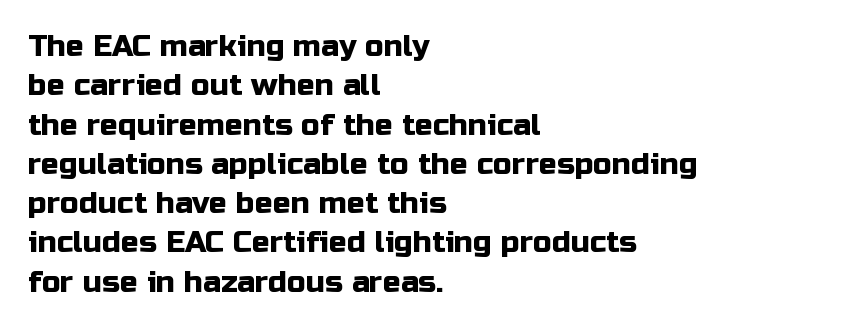
The image shows 30 px sans-serif type, upright; set left-aligned, normal line spacing (1.31x), normal letter spacing, not underlined; low stroke contrast and a medium x-height.
